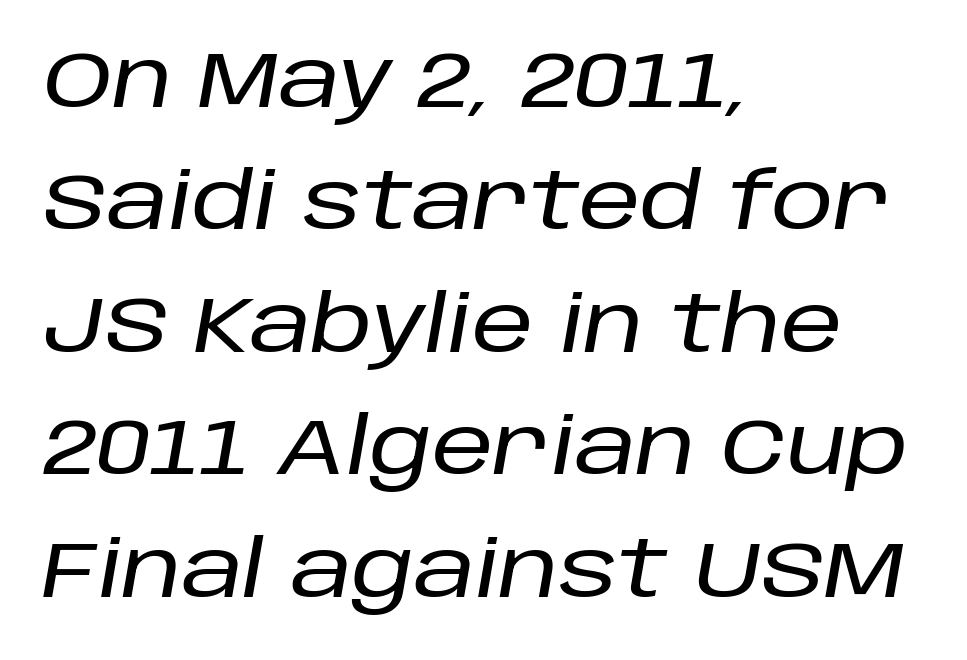
Has an underline been added? It has not. This sample has the flowing, uneven cadence of proportional lettering. Does the copy run flush right? No — it runs flush left. Spacing between characters is what you'd get straight out of the box. Rows of type keep a routine distance in the vertical direction.
